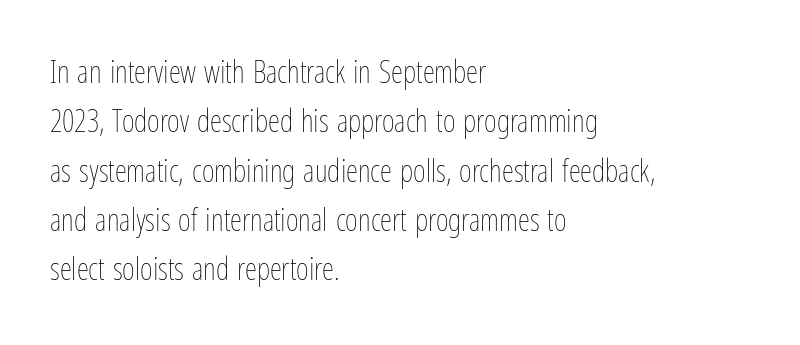
Q: Is the text bold? A: No.
Q: Is the text italic (slanted)? A: No, it is upright.
Q: Is the text underlined? A: No.
Q: How is the paragraph aligned? A: Left-aligned.
Q: Is the spacing between letters normal or unusually wide? A: Normal.
Q: Is the spacing between lines tight, normal or loose? A: Normal.
Q: Width (condensed, normal, or wide)? A: Condensed.
Q: Stroke contrast? A: Low.
Q: x-height? A: Medium.
Q: Monospaced? A: No.
